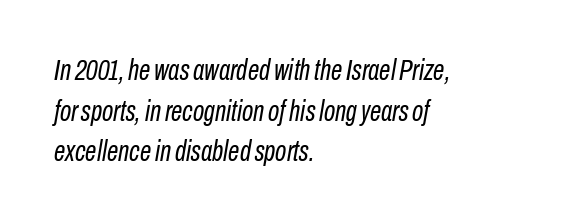
{"italic": "yes", "lean": "right", "slant_degrees": 10, "bold": "no", "weight": "regular", "width": "condensed", "stroke_contrast": "low", "x_height": "medium", "monospaced": "no", "underline": "no", "align": "left", "line_spacing": "normal", "line_spacing_ratio": 1.4, "letter_spacing": "normal", "letter_spacing_em": 0.0, "glyph_px": 29}
